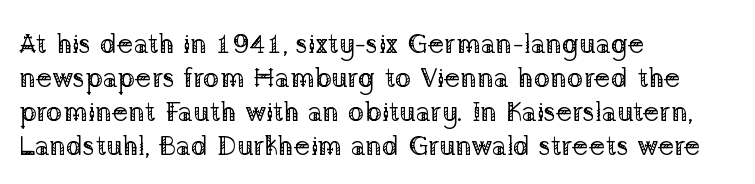
{"serif": "yes", "italic": "no", "bold": "no", "weight": "regular", "width": "normal", "stroke_contrast": "low", "x_height": "medium", "monospaced": "no", "underline": "no", "align": "left", "line_spacing_ratio": 1.22, "letter_spacing": "normal", "letter_spacing_em": 0.0, "glyph_px": 28}
